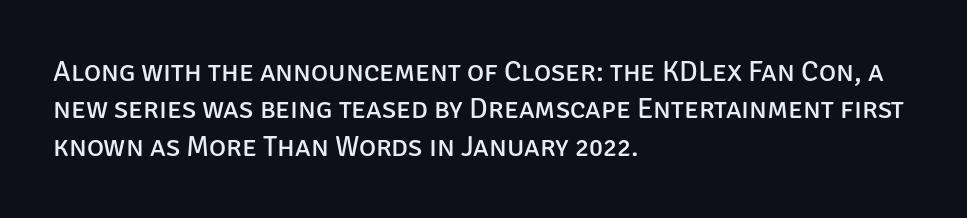
The image shows 29 px regular-weight sans-serif type, upright; set left-aligned, normal line spacing (1.29x), normal letter spacing, not underlined; low stroke contrast and a large x-height.
